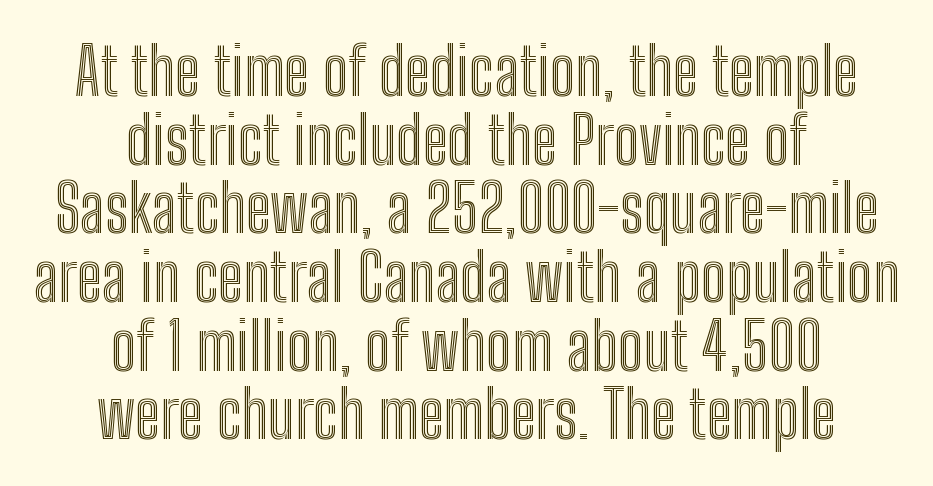
{"italic": "no", "width": "condensed", "x_height": "medium", "monospaced": "no", "underline": "no", "align": "center", "line_spacing": "tight", "line_spacing_ratio": 1.04, "letter_spacing": "normal", "letter_spacing_em": 0.0, "glyph_px": 66}
